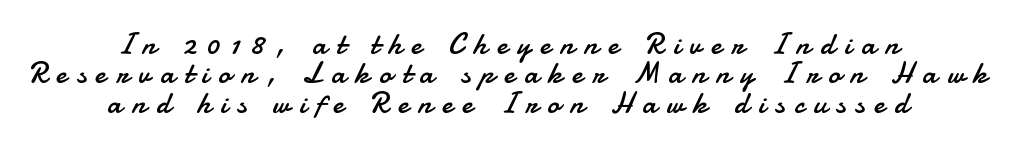
The strokes are not fattened; the text isn't bold. Does the leading feel generous? Not at all — it's pinched. These lines are rendered in a variable-pitch font.
